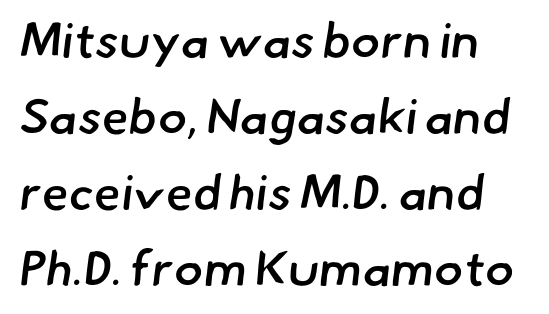
Short note: letters normally spaced. The vertical gap from one line to the next is medium. Stroke terminals: plain, sans-serif. All the whitespace from short lines collects on the right. This sample has the flowing, uneven cadence of proportional lettering. This is the in-between weight designers call semibold or demi.
